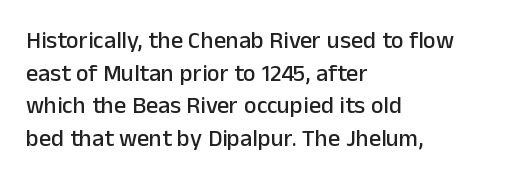
{"italic": "no", "underline": "no", "align": "left", "line_spacing": "normal", "line_spacing_ratio": 1.36, "letter_spacing": "normal", "letter_spacing_em": 0.0, "glyph_px": 24}
